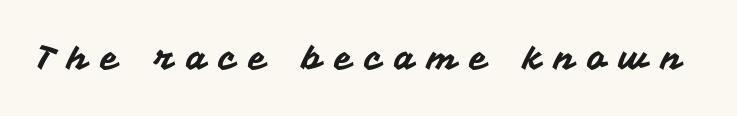
{"serif": "no", "width": "normal", "stroke_contrast": "medium", "x_height": "medium", "monospaced": "no", "underline": "no", "letter_spacing": "wide", "letter_spacing_em": 0.37, "glyph_px": 33}
